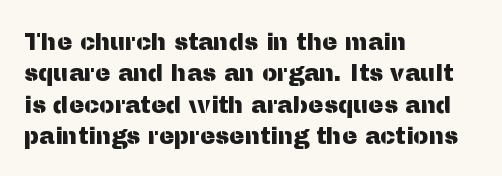
Q: Is the text italic (slanted)? A: No, it is upright.
Q: Is the text underlined? A: No.
Q: How is the paragraph aligned? A: Left-aligned.
Q: Is the spacing between letters normal or unusually wide? A: Normal.
Q: Is the spacing between lines tight, normal or loose? A: Normal.
